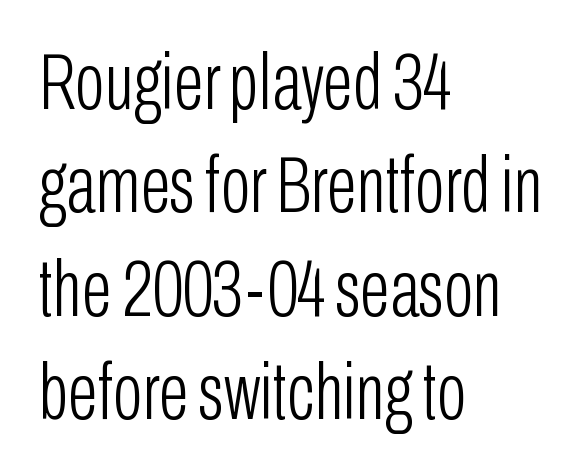
A classic flush-left, rag-right setting is used for this passage. The letterforms sit at book weight or below. The text was rendered using a sans face with plain stroke endings. The type is set solid horizontally, with unmodified tracking. Do the characters align in a grid? No, the font is proportional. A clean baseline with only descenders dipping below it.
